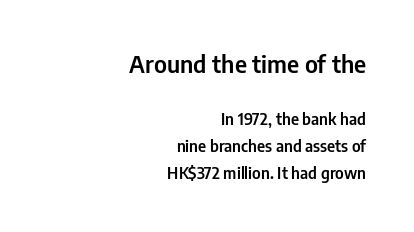
If you squint, the top block still reads clearly — it's the larger of the two. Type without underlining. Posture: upright roman. Here the glyphs are tracked normally, forming tight word shapes. Leading matches the norm, producing a regular column.
